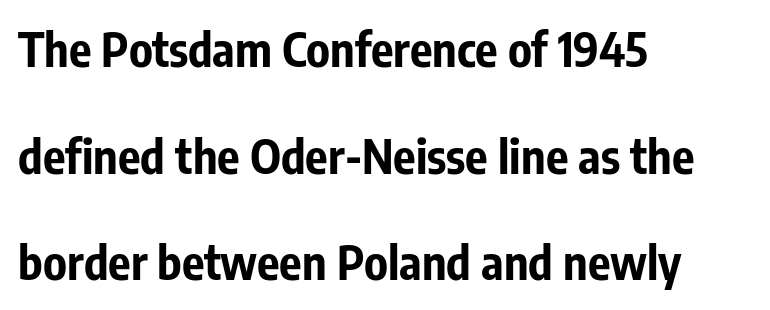
The image shows 47 px bold, condensed sans-serif type, upright; set left-aligned, loose line spacing (2.27x), normal letter spacing, not underlined; low stroke contrast and a medium x-height.
